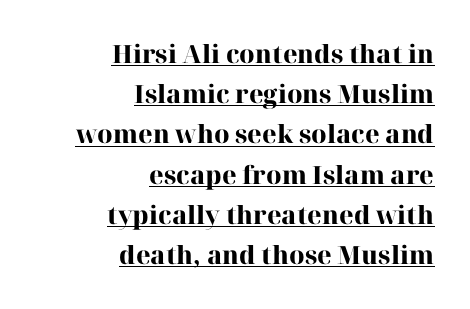
The rendering anchors every line to the right-hand side. Has an underline been added? It has. Emphasis by weight is at full strength: bold. Vertical spacing — default. How are the letters spaced? Ordinarily, with no added tracking.
